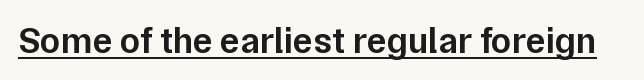
{"serif": "no", "italic": "no", "bold": "semi", "weight": "semibold", "width": "normal", "stroke_contrast": "low", "x_height": "medium", "monospaced": "no", "underline": "yes", "letter_spacing": "normal", "letter_spacing_em": 0.0, "glyph_px": 37}
